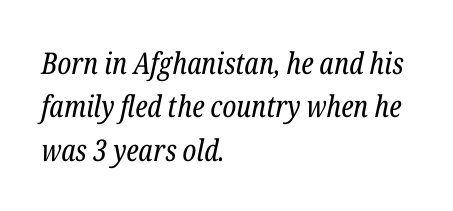
Observe the ordinary spacing: letters are neighbours, not strangers. Proportional: the letters do not fall into vertical columns. A normal amount of white space separates one row of letters from the next. The face used here is seriffed, in the tradition of book romans. The gap between lines stays unmarked.
